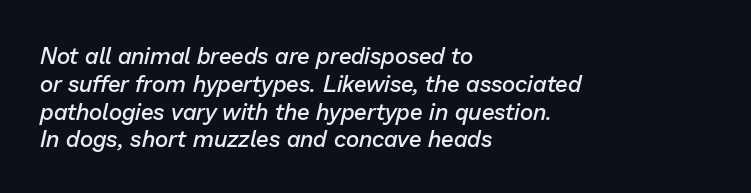
The image shows 23 px text type, italic (leaning right); set left-aligned, line spacing 1.21x, normal letter spacing, not underlined.
